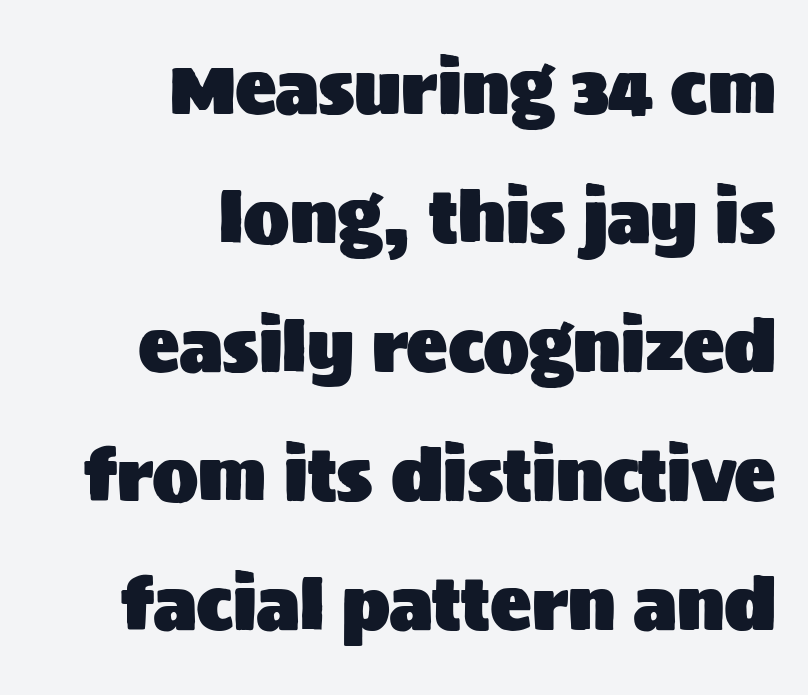
{"serif": "no", "italic": "no", "width": "normal", "stroke_contrast": "medium", "x_height": "large", "monospaced": "no", "underline": "no", "align": "right", "line_spacing_ratio": 1.87, "letter_spacing": "normal", "letter_spacing_em": 0.0, "glyph_px": 69}
